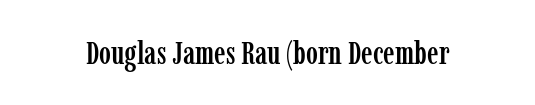
Descender tails drop into unmarked territory. Unlike italic type, these characters show no tilt at all. Tracking here is standard; glyphs follow each other at the usual distance. Note the varied advance widths — an 'i' is clearly narrower than an 'm'.
